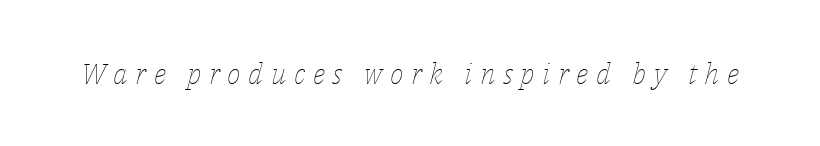
The image shows 29 px thin type, italic (leaning right); set unusually wide letter spacing (+0.26 em), not underlined; low stroke contrast and a medium x-height.
